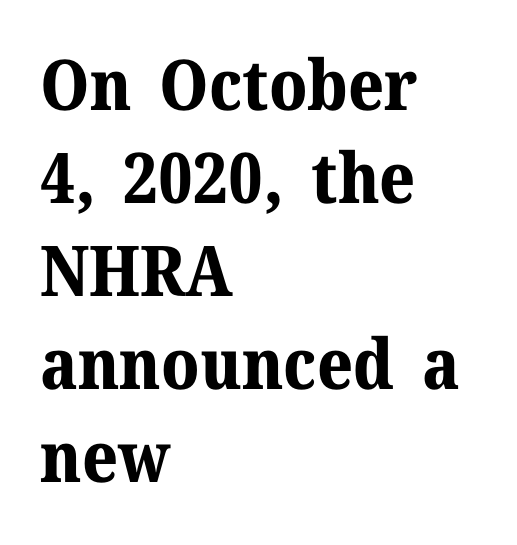
Q: Is the text bold? A: Yes.
Q: Is the text italic (slanted)? A: No, it is upright.
Q: Is the typeface a serif or a sans-serif typeface? A: Serif.
Q: Is the text underlined? A: No.
Q: How is the paragraph aligned? A: Left-aligned.
Q: Is the spacing between letters normal or unusually wide? A: Normal.
Q: Is the spacing between lines tight, normal or loose? A: Normal.
Q: Width (condensed, normal, or wide)? A: Normal.
Q: Stroke contrast? A: Medium.
Q: x-height? A: Medium.
Q: Monospaced? A: No.
